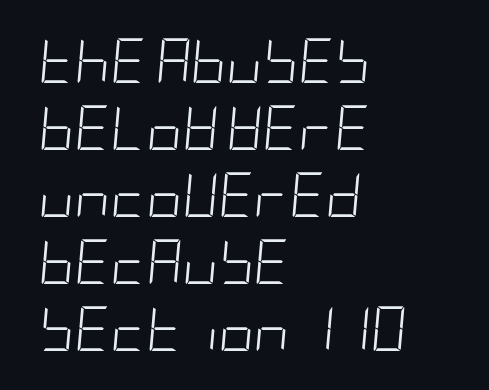
Q: Is the text bold? A: No.
Q: Is the text italic (slanted)? A: Yes, it leans right by about 5 degrees.
Q: Is the text underlined? A: No.
Q: How is the paragraph aligned? A: Left-aligned.
Q: Is the spacing between letters normal or unusually wide? A: Normal.
Q: Is the spacing between lines tight, normal or loose? A: Normal.
Q: Width (condensed, normal, or wide)? A: Condensed.
Q: Stroke contrast? A: Low.
Q: x-height? A: Large.
